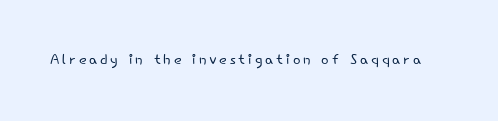
{"italic": "no", "bold": "no", "underline": "no", "glyph_px": 20}
